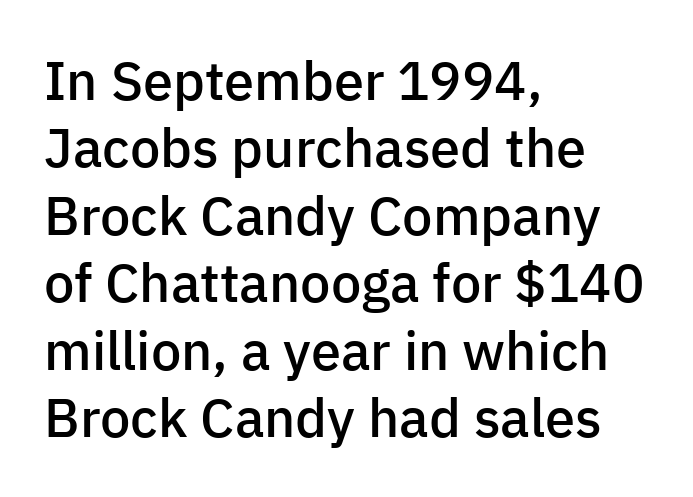
Looks like regular typesetting: each glyph gets only the width it needs. Nothing sits at the stroke ends, so this counts as sans-serif. Posture: vertical. Anything drawn beneath the words? Only blank space. What weight is shown? A semibold, between regular and bold. The lines sit at an ordinary, default distance from one another.
